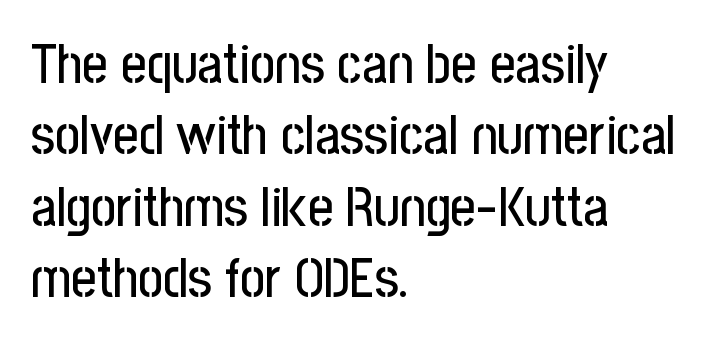
The image shows 55 px condensed sans-serif type, upright; set left-aligned, normal line spacing (1.3x), normal letter spacing, not underlined; low stroke contrast and a medium x-height.
